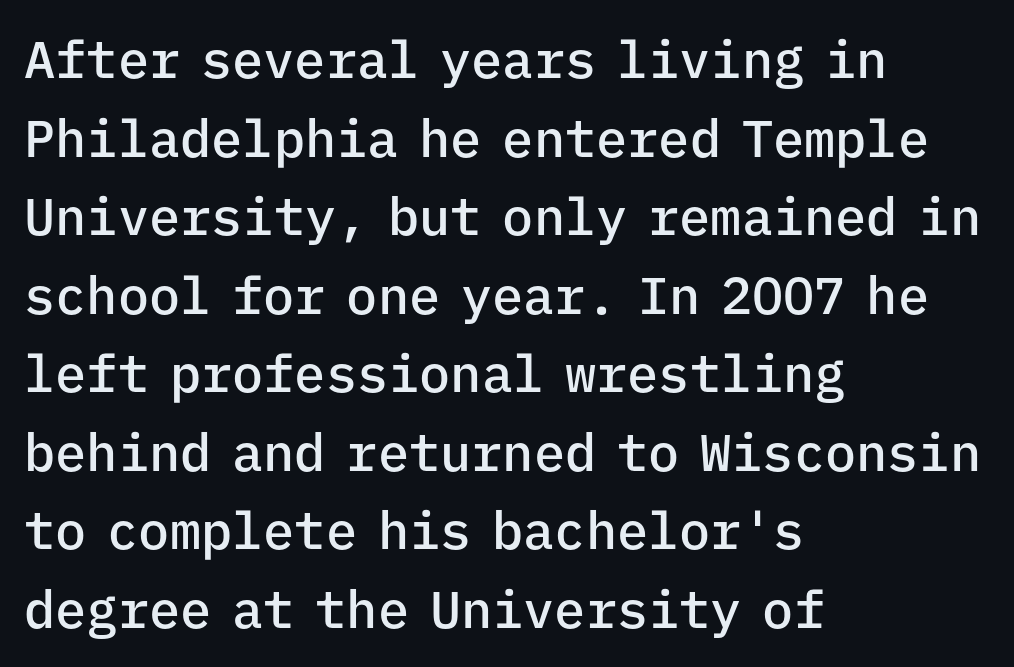
Think of a typewriter: that constant character pitch is what you see here. Here the glyphs are tracked normally, forming tight word shapes. Rows of type keep a routine distance in the vertical direction. The foot of each line stays bare and open. Is this a sans? Yes — the strokes have no serifs.
